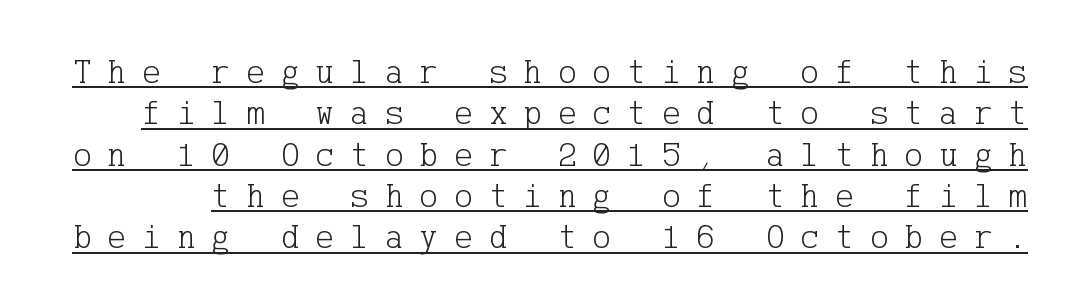
The image shows 35 px light serif type, upright; set line spacing 1.18x, unusually wide letter spacing (+0.46 em), underlined; low stroke contrast and a medium x-height.
